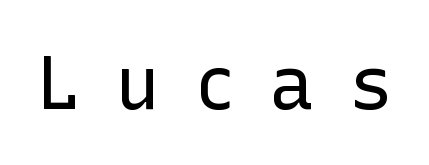
The image shows 75 px regular-weight sans-serif type, upright; set unusually wide letter spacing (+0.48 em), not underlined; low stroke contrast and a medium x-height.
